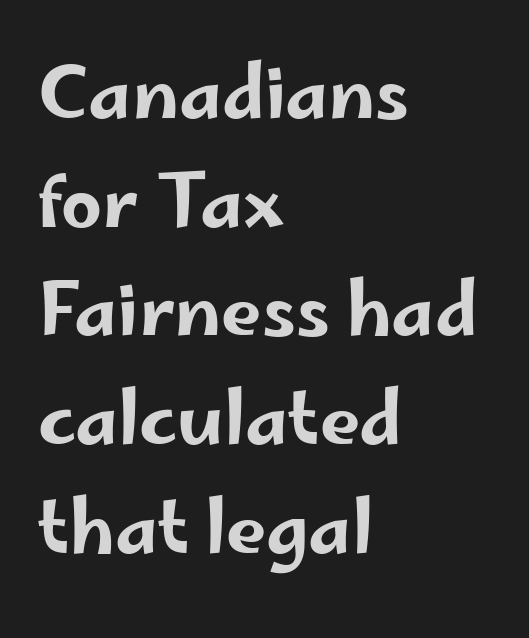
Regarding leading, the lines here are spaced in the standard way. These lines were composed using upright roman letters. Letter spacing: default. In terms of letterform style, serifs are entirely absent. The paragraph shown leans on its left margin. Here the designer chose a conventional face with non-uniform glyph widths.
